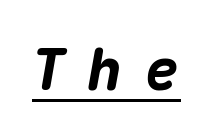
The rendering uses typewriter-style spacing with identical character cells. In designer terms, the underline attribute is active on this setting. Loose tracking; the words dissolve into strings of separated letters. Look at the stroke-to-counter ratio: heavy, a bold. The lettering tilts uniformly, giving the passage an italic look.
